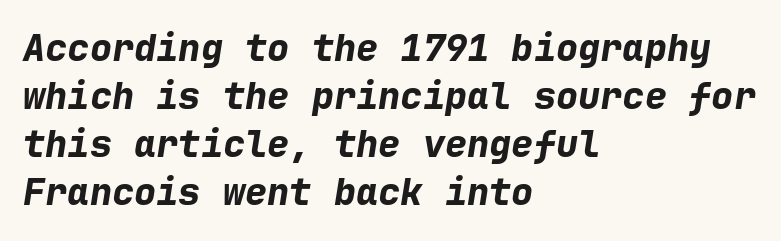
Every character sits at an angle, as italics do. Caption: standard tracking, unaltered. A student would call this left alignment; a typographer would say flush left, rag right. Each row of text sits above clean, open space. Students, observe: this is what conventionally led text looks like.
